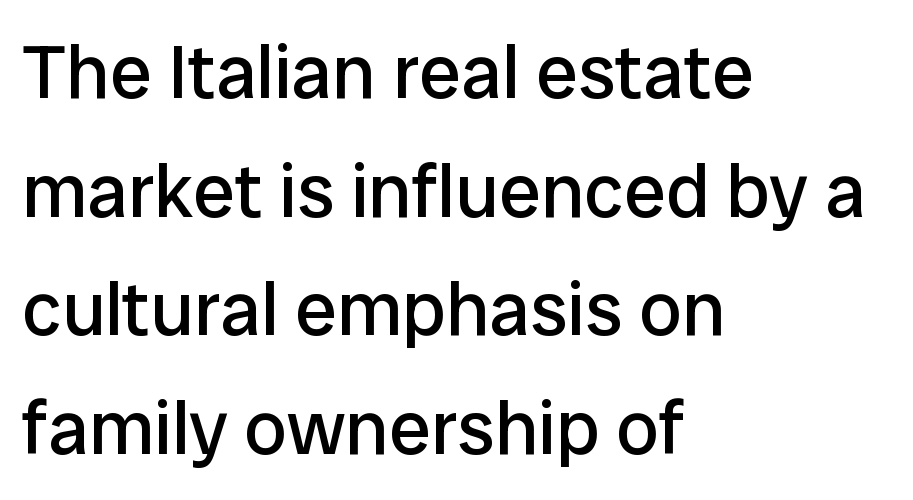
Q: Is the text bold? A: No.
Q: Is the text italic (slanted)? A: No, it is upright.
Q: Is the typeface a serif or a sans-serif typeface? A: Sans-serif.
Q: Is the text underlined? A: No.
Q: How is the paragraph aligned? A: Left-aligned.
Q: Is the spacing between letters normal or unusually wide? A: Normal.
Q: Is the spacing between lines tight, normal or loose? A: Normal.
Q: Width (condensed, normal, or wide)? A: Normal.
Q: Stroke contrast? A: Low.
Q: x-height? A: Medium.
Q: Monospaced? A: No.
